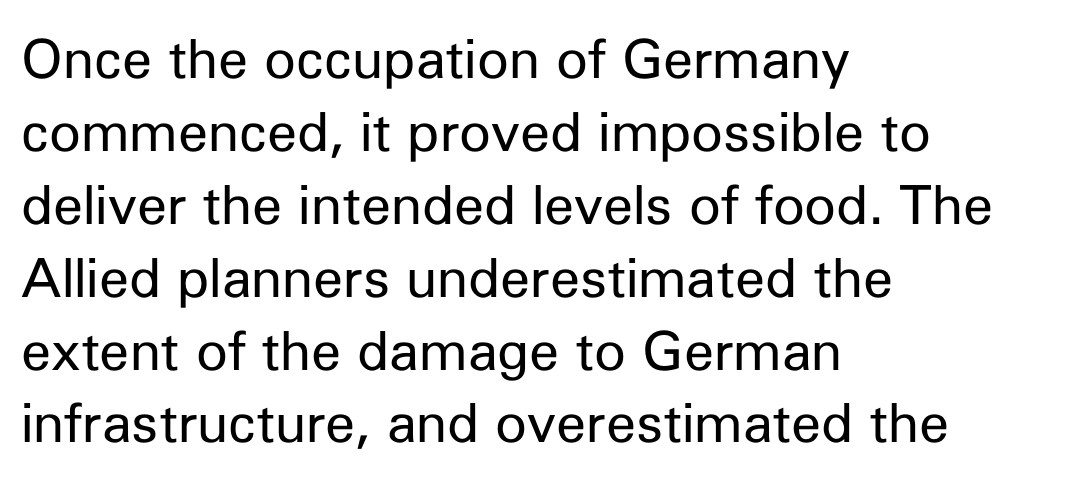
{"serif": "no", "italic": "no", "bold": "no", "weight": "regular", "width": "normal", "stroke_contrast": "low", "x_height": "medium", "monospaced": "no", "underline": "no", "align": "left", "line_spacing": "normal", "line_spacing_ratio": 1.35, "letter_spacing": "normal", "letter_spacing_em": 0.0, "glyph_px": 54}
